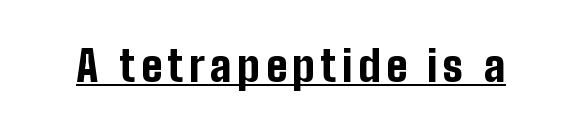
The image shows 43 px bold, condensed sans-serif type, upright; set underlined; low stroke contrast and a medium x-height.
